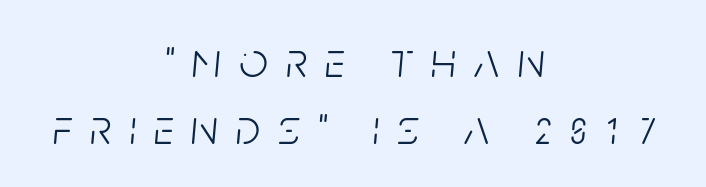
Heft: none added — not bold. Honestly, the row spacing looks completely unremarkable. Italic: yes, the glyphs are oblique. This sample is center-justified, so both line endings float freely. Underline: absent. The letters advance in unequal steps, a hallmark of proportional type.
